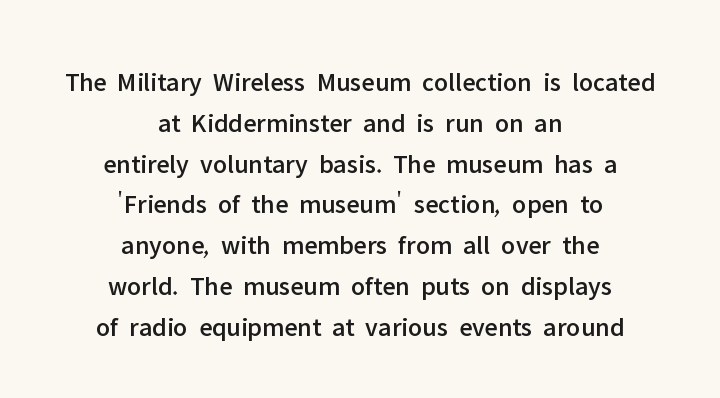
Any mark beneath the type? The region is blank. The font's upright variant was chosen for this text. Notice how descenders clear the ascenders below comfortably — that's standard leading. Does the copy run flush right? No — it is centered line by line. The gaps between neighbouring characters are ordinary and unremarkable.
